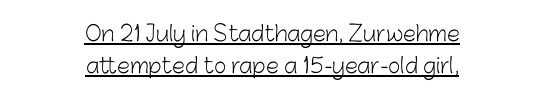
Vertical strokes here are truly vertical. The rendering keeps characters at their native spacing. The strokes are not fattened; the text isn't bold. Underlining? Definitely there. A student would call this center alignment; a typographer would say set centered. Vertical spacing — default.
